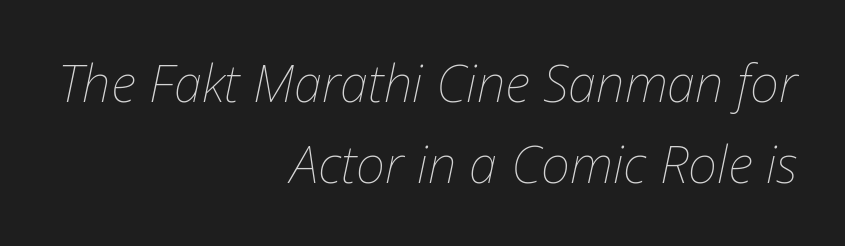
Q: Is the text bold? A: No.
Q: Is the text italic (slanted)? A: Yes, it leans right by about 12 degrees.
Q: Is the text underlined? A: No.
Q: How is the paragraph aligned? A: Right-aligned.
Q: Is the spacing between letters normal or unusually wide? A: Normal.
Q: Is the spacing between lines tight, normal or loose? A: Normal.
Q: Width (condensed, normal, or wide)? A: Normal.
Q: Stroke contrast? A: Low.
Q: x-height? A: Medium.
Q: Monospaced? A: No.
